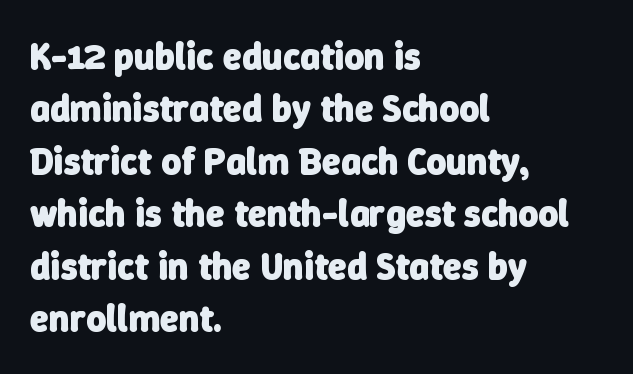
The image shows 38 px heavy sans-serif type; set left-aligned, normal line spacing (1.38x), normal letter spacing, not underlined; low stroke contrast and a medium x-height.
